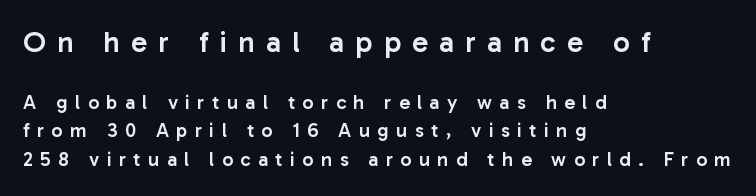
{"serif": "no", "italic": "no", "bold": "semi", "weight": "semibold", "width": "normal", "stroke_contrast": "low", "x_height": "medium", "monospaced": "no", "underline": "no", "align": "left", "line_spacing": "normal", "line_spacing_ratio": 1.43, "letter_spacing": "wide", "letter_spacing_em": 0.37, "larger_block": "first", "size_ratio": 1.5, "glyph_px": 30}
